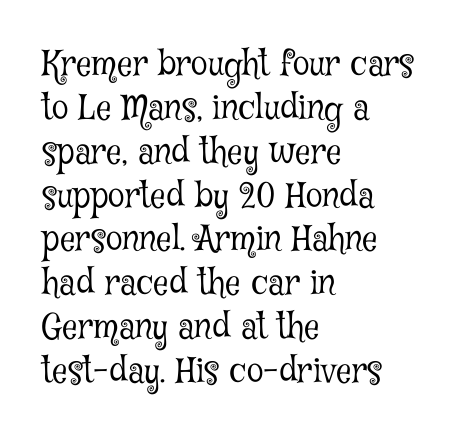
Old-style or modern, the face here clearly has serifs. Line beginnings align vertically; line endings do not. Default kerning and tracking; the words read as compact shapes. The passage shown is typed in a proportional face where columns would drift. No letter is thick-stroked: the sample isn't bold. A typesetter would call this leading conventional body-copy spacing.
